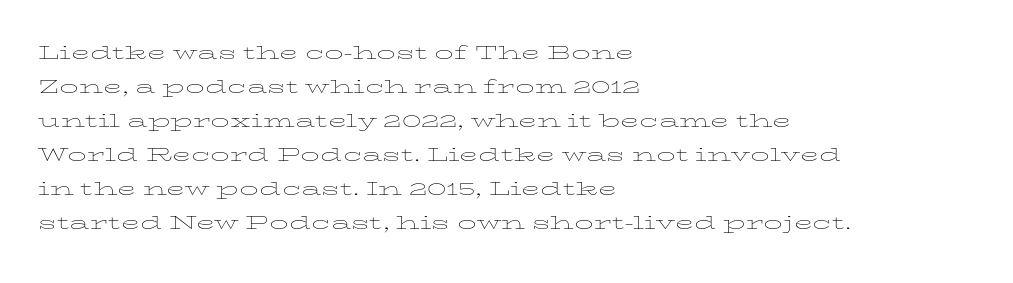
{"italic": "no", "bold": "no", "underline": "no", "align": "left", "line_spacing": "normal", "line_spacing_ratio": 1.36, "letter_spacing": "normal", "letter_spacing_em": 0.0, "glyph_px": 25}
